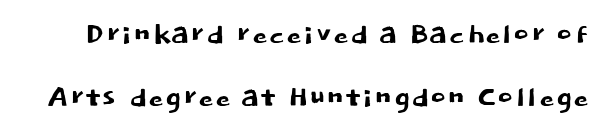
The image shows 38 px sans-serif type, upright; set normal line spacing (1.66x), normal letter spacing, not underlined; low stroke contrast and a large x-height.
